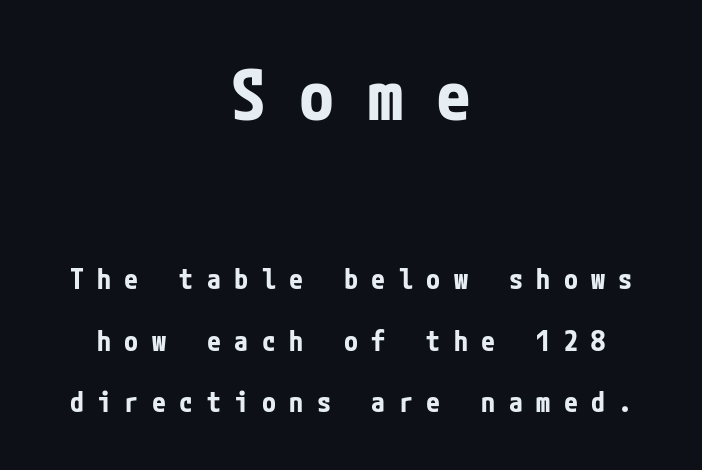
Between one letter and the next there's a generous, obvious gap. A great deal of white space separates one row of letters from the next. This rendering uses center alignment, leaving both contours irregular but symmetric. The string is rendered with underlining switched off.
